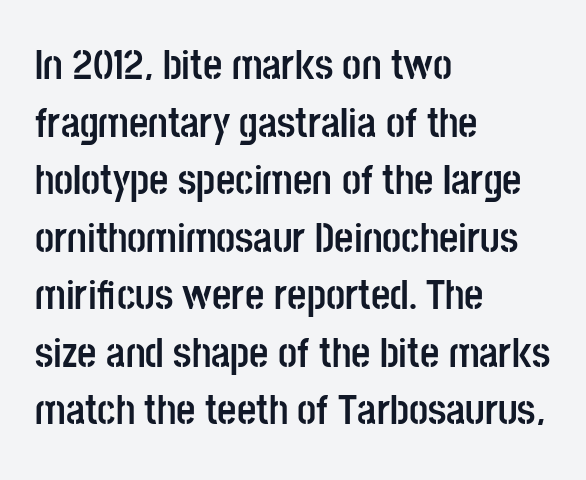
Tall strokes in this sample are plumb rather than angled. The face used here has the dense, thick strokes of a bold. The passage shown is typed in a proportional face where columns would drift. Alignment: flush left. Check the space under the baseline: it is left empty. Interline gaps are of average width in this sample.
